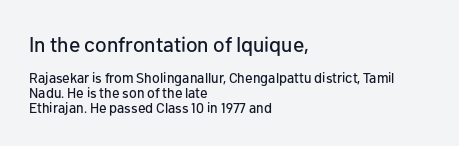
In CSS terms this would be text-align: left. You could barely slide anything between these rows. Is there any slant? The stems are plumb. Between these two stacked blocks, the higher one wins on size. Clear beneath every line of the passage.
